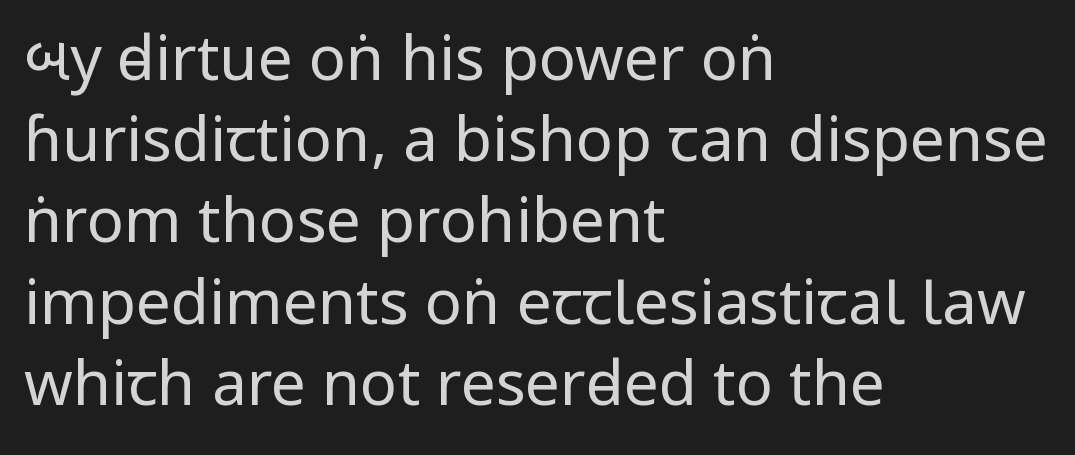
Typeset ragged right — the left edge is the straight one. Compared with typical paragraphs, the rows here are spaced about the same. On a weight scale, this lands at 450 or below. The area under the type is left untouched. Students, note that the glyphs here touch the page at normal intervals.
